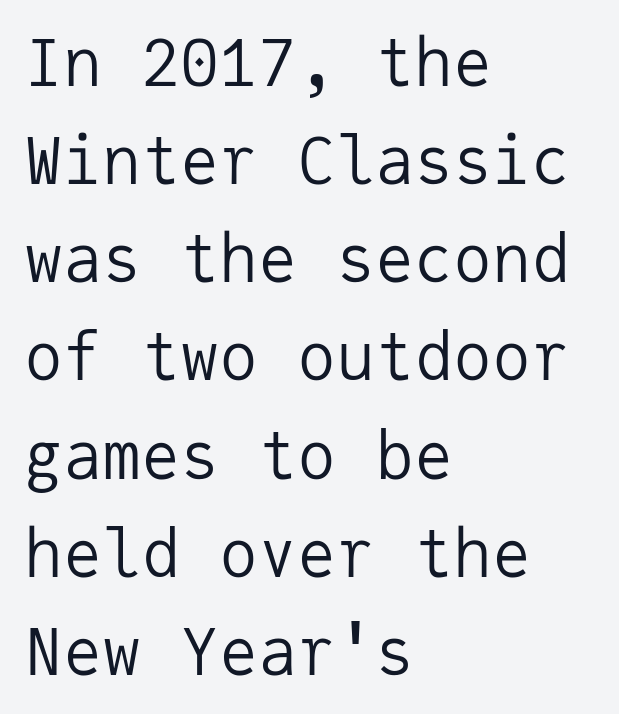
Tall strokes in this sample are plumb rather than angled. Teacher's note: observe the even left margin — that is flush-left alignment. Regarding leading, the lines here are spaced in the standard way. Monospaced: the letters line up in strict vertical columns.
